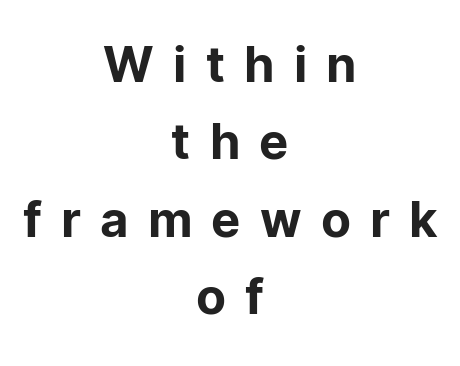
Q: Is the text italic (slanted)? A: No, it is upright.
Q: Is the typeface a serif or a sans-serif typeface? A: Sans-serif.
Q: Is the text underlined? A: No.
Q: How is the paragraph aligned? A: Centered.
Q: Is the spacing between letters normal or unusually wide? A: Unusually wide.
Q: Is the spacing between lines tight, normal or loose? A: Normal.
Q: Width (condensed, normal, or wide)? A: Normal.
Q: Stroke contrast? A: Low.
Q: x-height? A: Medium.
Q: Monospaced? A: No.
